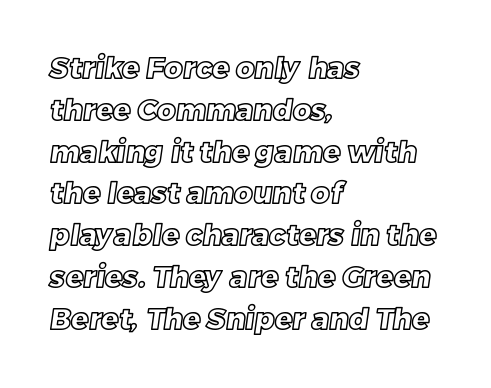
{"width": "normal", "x_height": "large", "monospaced": "no", "underline": "no", "align": "left", "line_spacing": "normal", "line_spacing_ratio": 1.44, "letter_spacing": "normal", "letter_spacing_em": 0.0, "glyph_px": 29}
